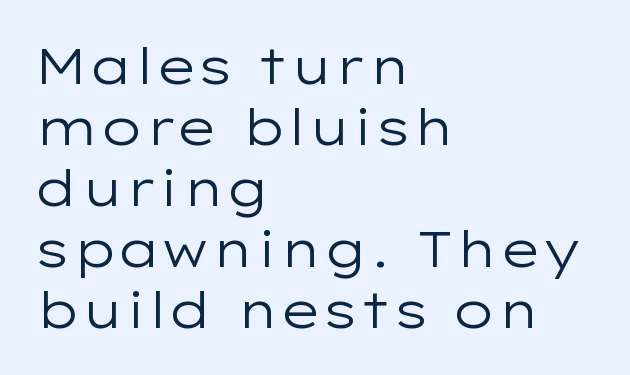
Q: Is the text bold? A: No.
Q: Is the text italic (slanted)? A: No, it is upright.
Q: Is the typeface a serif or a sans-serif typeface? A: Sans-serif.
Q: Is the text underlined? A: No.
Q: How is the paragraph aligned? A: Left-aligned.
Q: Is the spacing between letters normal or unusually wide? A: Normal.
Q: Width (condensed, normal, or wide)? A: Wide.
Q: Stroke contrast? A: Low.
Q: x-height? A: Medium.
Q: Monospaced? A: No.
